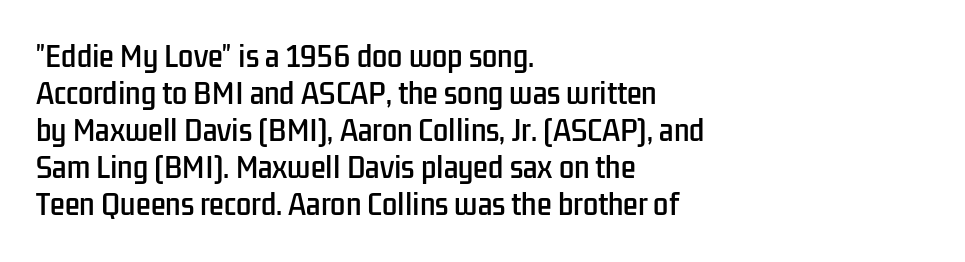
{"italic": "no", "underline": "no", "align": "left", "line_spacing": "normal", "line_spacing_ratio": 1.37, "letter_spacing": "normal", "letter_spacing_em": 0.0, "glyph_px": 27}
